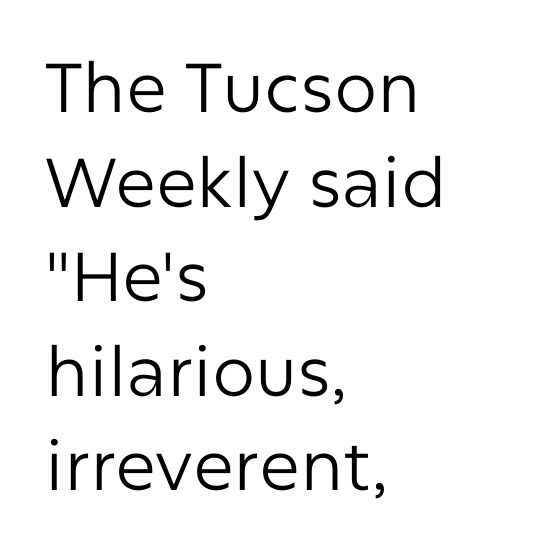
Teacher's note: observe the even left margin — that is flush-left alignment. Think standard paragraph weight, or any step lighter than that. The tracking reads as untouched default to a designer's eye. Classification — sans serif.
